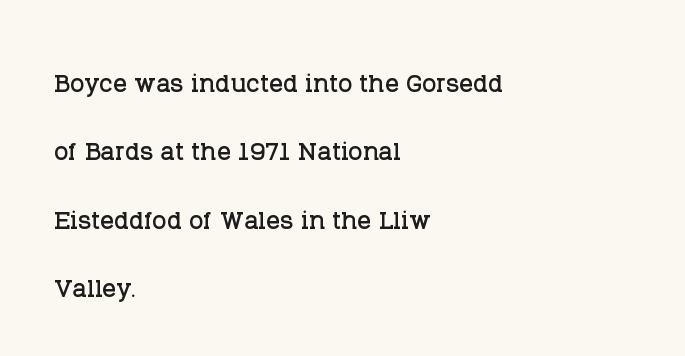
Has an underline been added? It has not. The specimen reads as upright at a glance. You could not count columns in this text — the font is proportionally spaced. Alignment: flush left.
